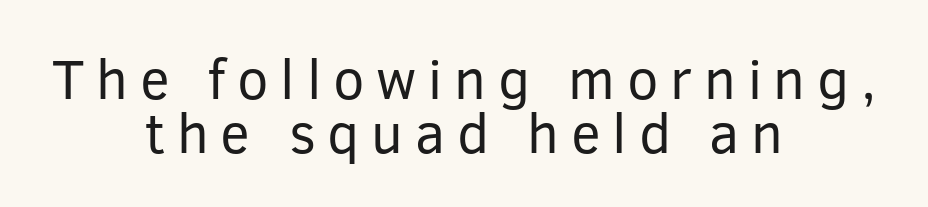
Q: Is the text bold? A: No.
Q: Is the text italic (slanted)? A: No, it is upright.
Q: Is the typeface a serif or a sans-serif typeface? A: Sans-serif.
Q: Is the text underlined? A: No.
Q: How is the paragraph aligned? A: Centered.
Q: Is the spacing between letters normal or unusually wide? A: Unusually wide.
Q: Is the spacing between lines tight, normal or loose? A: Tight.
Q: Width (condensed, normal, or wide)? A: Normal.
Q: Stroke contrast? A: Low.
Q: x-height? A: Medium.
Q: Monospaced? A: No.
